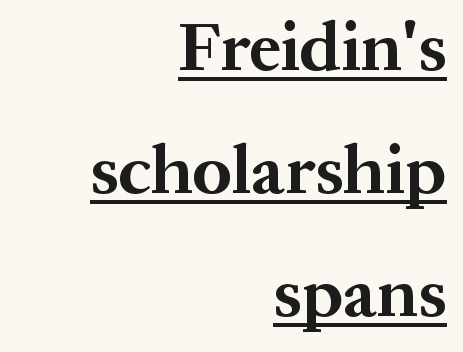
{"serif": "yes", "italic": "no", "bold": "yes", "weight": "bold", "width": "normal", "stroke_contrast": "medium", "x_height": "medium", "monospaced": "no", "underline": "yes", "align": "right", "line_spacing_ratio": 1.76, "letter_spacing": "normal", "letter_spacing_em": 0.0, "glyph_px": 70}
